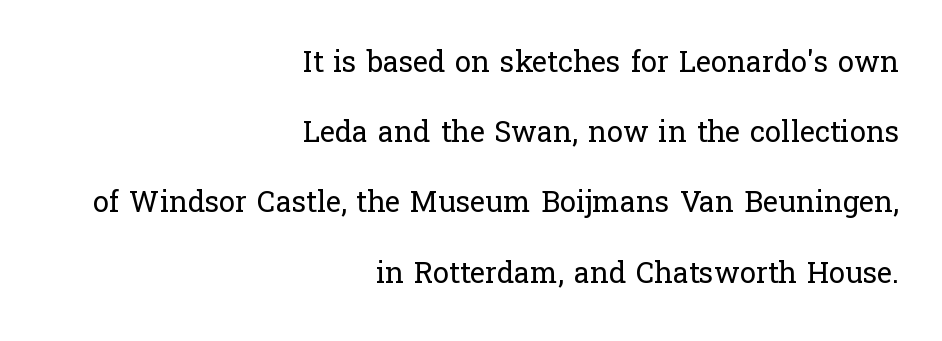
{"serif": "yes", "italic": "no", "bold": "no", "weight": "regular", "width": "normal", "stroke_contrast": "low", "x_height": "medium", "monospaced": "no", "underline": "no", "align": "right", "line_spacing": "loose", "line_spacing_ratio": 2.42, "letter_spacing": "normal", "letter_spacing_em": 0.0, "glyph_px": 29}
